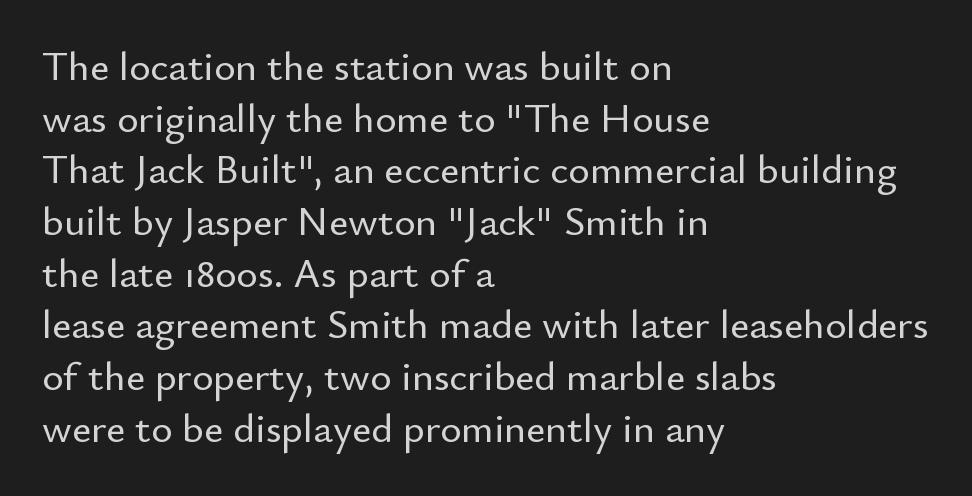
{"serif": "no", "italic": "no", "width": "normal", "stroke_contrast": "low", "x_height": "small", "monospaced": "no", "underline": "no", "align": "left", "line_spacing": "normal", "line_spacing_ratio": 1.26, "letter_spacing": "normal", "letter_spacing_em": 0.0, "glyph_px": 41}
